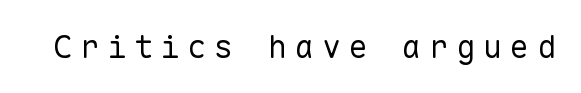
The image shows 32 px regular-weight sans-serif type, upright, monospaced; set unusually wide letter spacing (+0.24 em), not underlined; low stroke contrast and a medium x-height.
